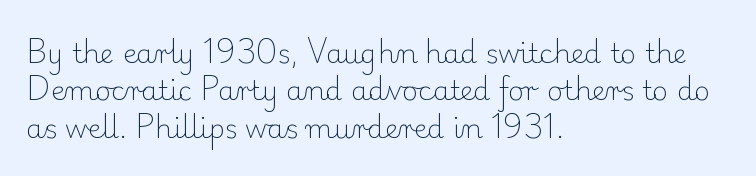
{"italic": "no", "bold": "no", "underline": "no", "align": "left", "line_spacing": "normal", "line_spacing_ratio": 1.38, "letter_spacing": "normal", "letter_spacing_em": 0.0, "glyph_px": 27}
